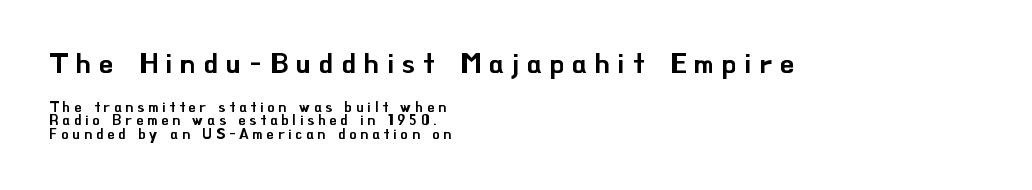
Q: Is the text italic (slanted)? A: No, it is upright.
Q: Is the typeface a serif or a sans-serif typeface? A: Sans-serif.
Q: Is the text underlined? A: No.
Q: How is the paragraph aligned? A: Left-aligned.
Q: Is the spacing between letters normal or unusually wide? A: Unusually wide.
Q: Is the spacing between lines tight, normal or loose? A: Tight.
Q: Which block of text is set in a larger size, the first (top) or the second (bottom)? A: The first (top) one.
Q: Width (condensed, normal, or wide)? A: Normal.
Q: Stroke contrast? A: Low.
Q: x-height? A: Small.
Q: Monospaced? A: No.
